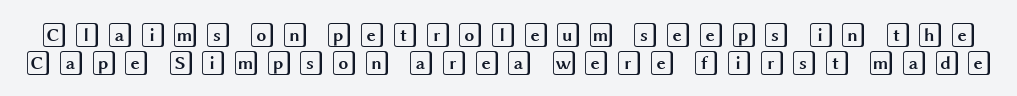
The passage shown is not underscored anywhere. Posture: vertical. Summary of vertical rhythm: compact, with narrow interline spacing. The tracking reads as deliberately expanded to a designer's eye.
